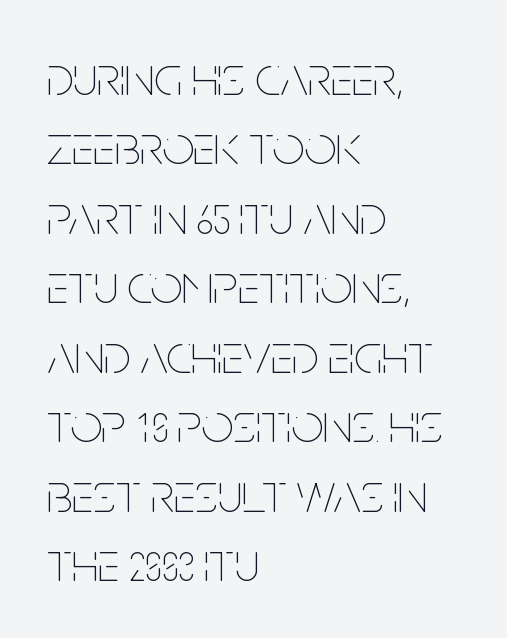
{"italic": "no", "bold": "no", "weight": "thin", "width": "condensed", "stroke_contrast": "low", "x_height": "large", "monospaced": "no", "underline": "no", "align": "left", "line_spacing_ratio": 1.24, "letter_spacing": "normal", "letter_spacing_em": 0.0, "glyph_px": 56}
